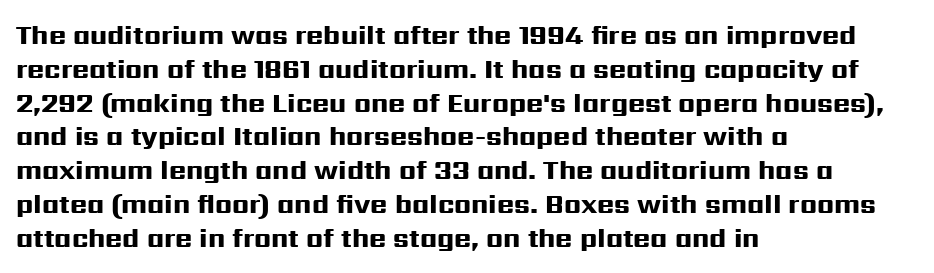
The image shows 26 px bold type, upright; set left-aligned, normal line spacing (1.3x), normal letter spacing, not underlined.
